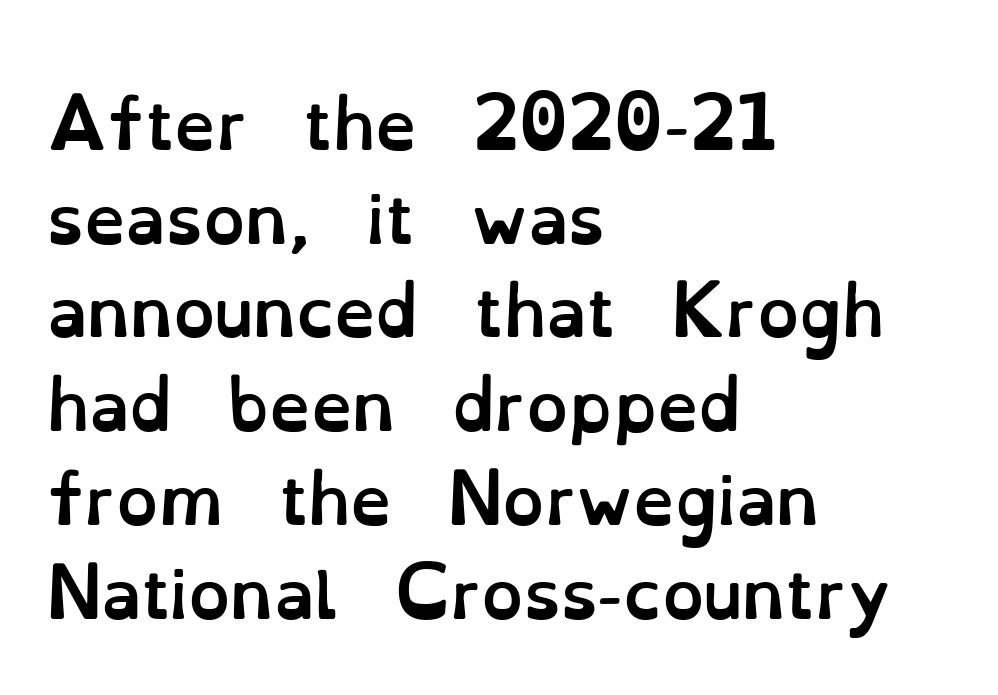
{"italic": "no", "bold": "yes", "weight": "semibold", "width": "normal", "stroke_contrast": "low", "x_height": "small", "monospaced": "no", "underline": "no", "align": "left", "line_spacing": "normal", "line_spacing_ratio": 1.42, "letter_spacing": "normal", "letter_spacing_em": 0.0, "glyph_px": 66}
